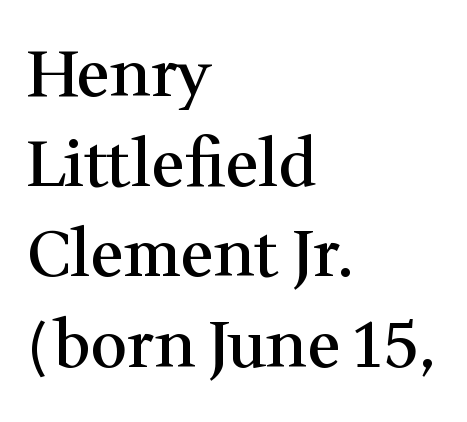
The face used here is proportionally spaced, like ordinary book or web type. Where is the straight margin? On the left. The face used here is rendered with its standard letterfit. Regular leading. Nobody drew a line under any word here.
